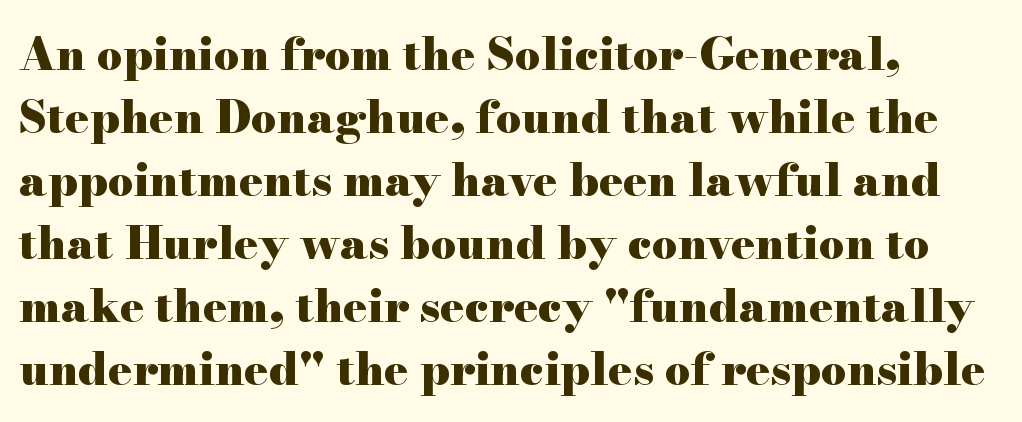
The image shows 45 px heavy, wide serif type, upright; set left-aligned, normal line spacing (1.4x), normal letter spacing, not underlined; high stroke contrast and a small x-height.
